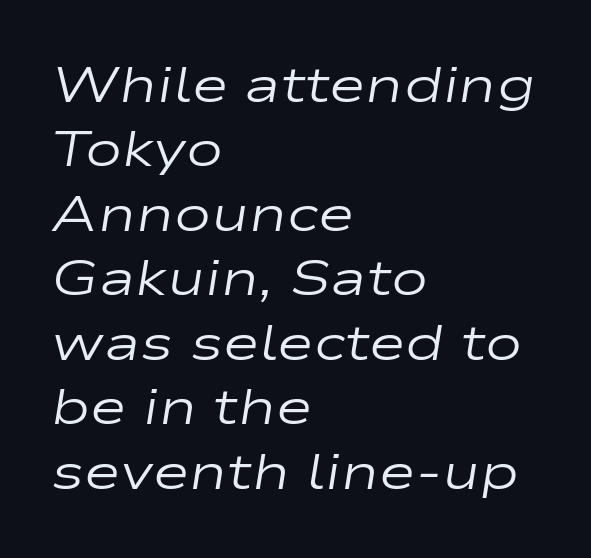
{"italic": "yes", "lean": "right", "slant_degrees": 9, "bold": "no", "weight": "regular", "width": "wide", "stroke_contrast": "low", "x_height": "medium", "monospaced": "no", "underline": "no", "align": "left", "line_spacing": "normal", "line_spacing_ratio": 1.29, "letter_spacing": "normal", "letter_spacing_em": 0.0, "glyph_px": 50}
